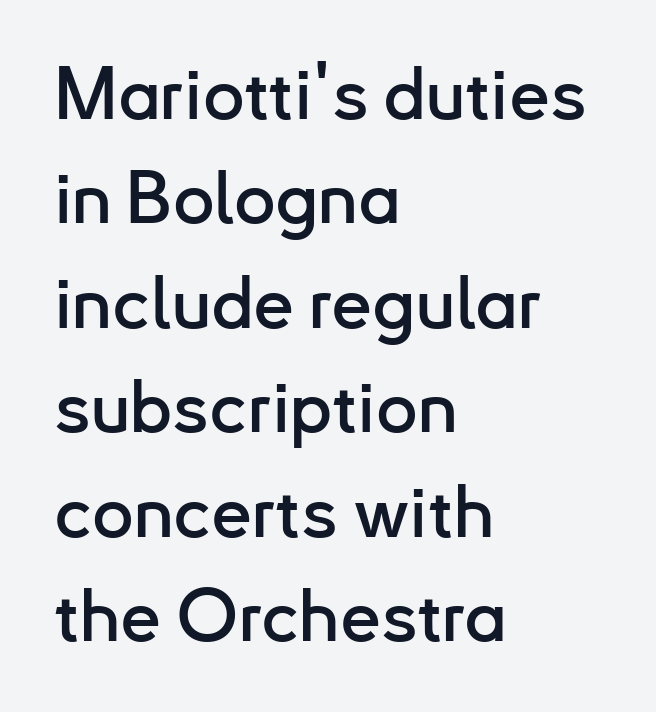
{"serif": "no", "italic": "no", "width": "normal", "stroke_contrast": "low", "x_height": "small", "monospaced": "no", "underline": "no", "align": "left", "line_spacing": "normal", "line_spacing_ratio": 1.43, "letter_spacing": "normal", "letter_spacing_em": 0.0, "glyph_px": 73}
